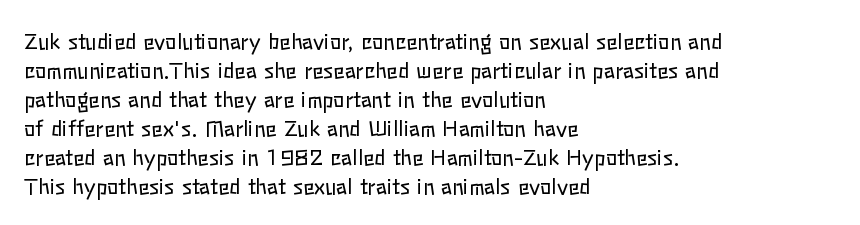
The image shows 21 px text type, upright; set left-aligned, normal line spacing (1.38x), normal letter spacing, not underlined.
